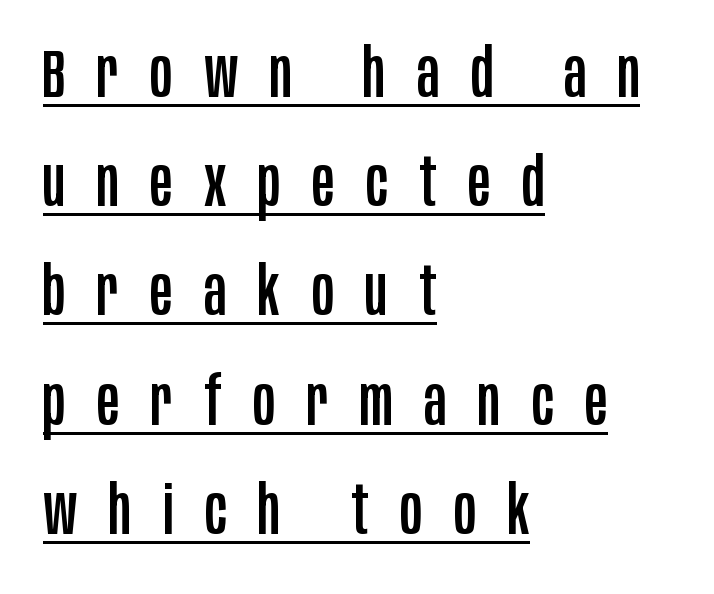
{"serif": "no", "italic": "no", "width": "condensed", "stroke_contrast": "low", "x_height": "large", "monospaced": "no", "underline": "yes", "align": "left", "line_spacing": "normal", "line_spacing_ratio": 1.63, "letter_spacing": "wide", "letter_spacing_em": 0.47, "glyph_px": 67}
